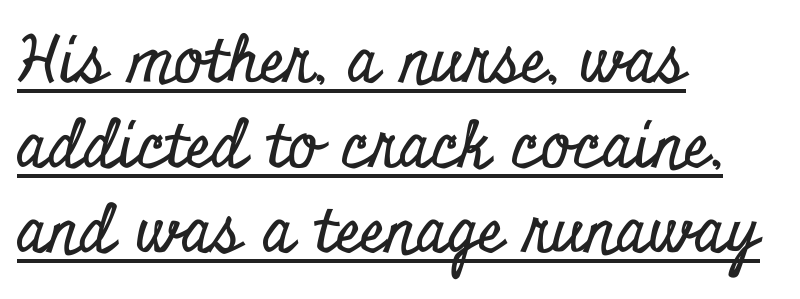
{"serif": "yes", "width": "condensed", "stroke_contrast": "low", "x_height": "small", "monospaced": "no", "underline": "yes", "align": "left", "line_spacing": "normal", "line_spacing_ratio": 1.33, "letter_spacing": "normal", "letter_spacing_em": 0.0, "glyph_px": 64}
